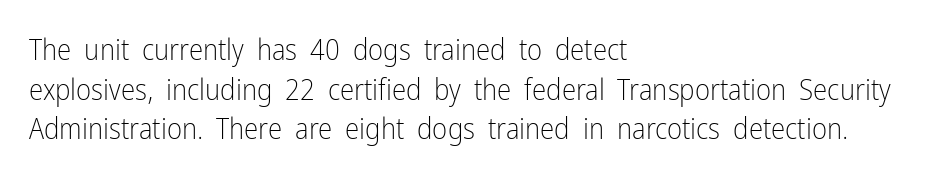
Q: Is the text bold? A: No.
Q: Is the text italic (slanted)? A: No, it is upright.
Q: Is the typeface a serif or a sans-serif typeface? A: Sans-serif.
Q: Is the text underlined? A: No.
Q: How is the paragraph aligned? A: Left-aligned.
Q: Is the spacing between letters normal or unusually wide? A: Normal.
Q: Is the spacing between lines tight, normal or loose? A: Normal.
Q: Width (condensed, normal, or wide)? A: Condensed.
Q: Stroke contrast? A: Low.
Q: x-height? A: Medium.
Q: Monospaced? A: No.
